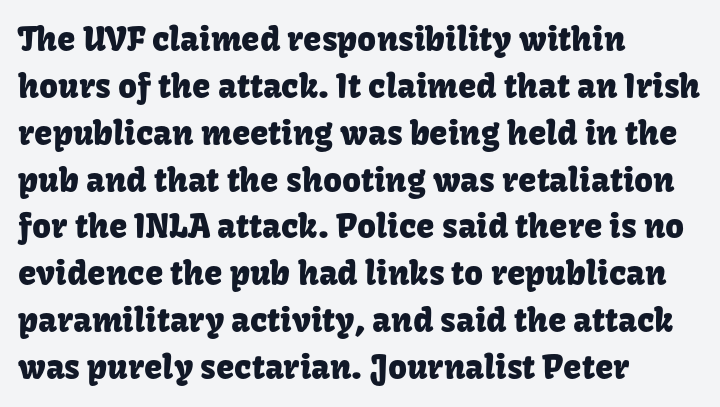
Q: Is the text italic (slanted)? A: No, it is upright.
Q: Is the typeface a serif or a sans-serif typeface? A: Sans-serif.
Q: Is the text underlined? A: No.
Q: How is the paragraph aligned? A: Left-aligned.
Q: Is the spacing between letters normal or unusually wide? A: Normal.
Q: Is the spacing between lines tight, normal or loose? A: Normal.
Q: Width (condensed, normal, or wide)? A: Normal.
Q: Stroke contrast? A: Low.
Q: x-height? A: Medium.
Q: Monospaced? A: No.
